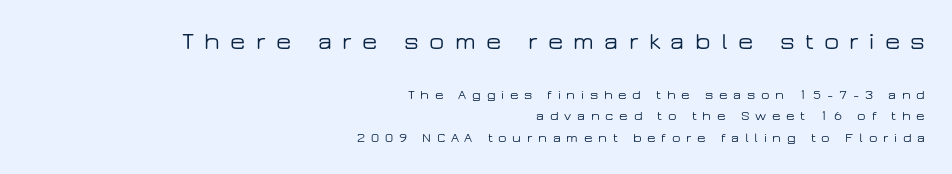
{"italic": "no", "underline": "no", "align": "right", "line_spacing": "normal", "line_spacing_ratio": 1.55, "letter_spacing": "wide", "letter_spacing_em": 0.41, "larger_block": "first", "size_ratio": 1.79, "glyph_px": 25}
